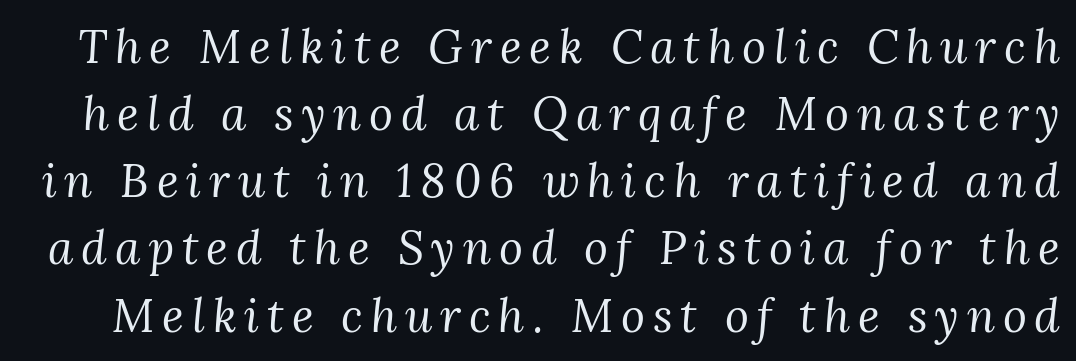
The image shows 46 px regular-weight serif type, italic (leaning right); set normal line spacing (1.46x), not underlined; medium stroke contrast and a medium x-height.
